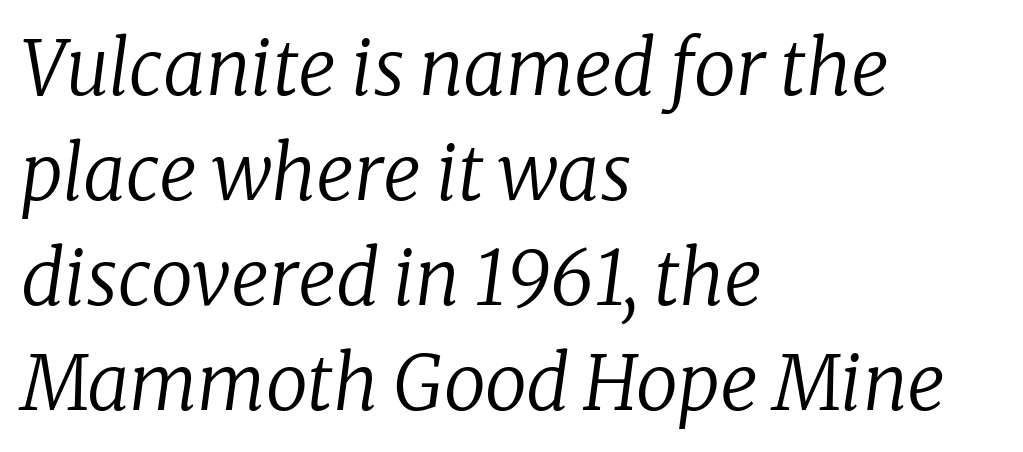
The line-height multiplier appears to be the usual default. Style check: oblique. The cut favours lightness, reaching ordinary text weight at its darkest. The letters advance in unequal steps, a hallmark of proportional type. Only glyphs here, with clear space below each row.
